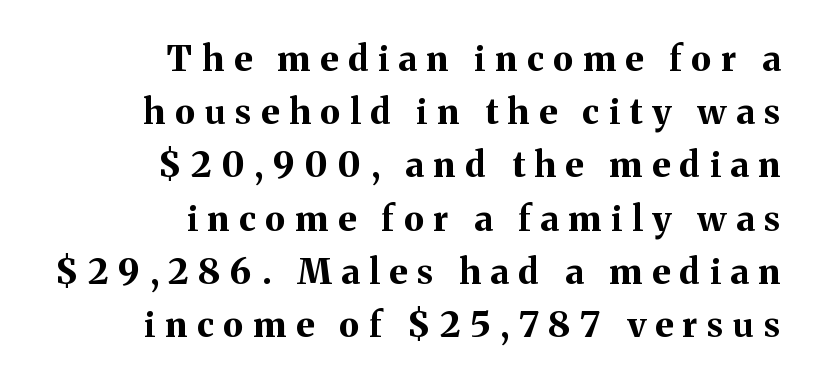
The image shows 35 px bold serif type, upright; set right-aligned, normal line spacing (1.52x), unusually wide letter spacing (+0.28 em), not underlined; medium stroke contrast and a medium x-height.
